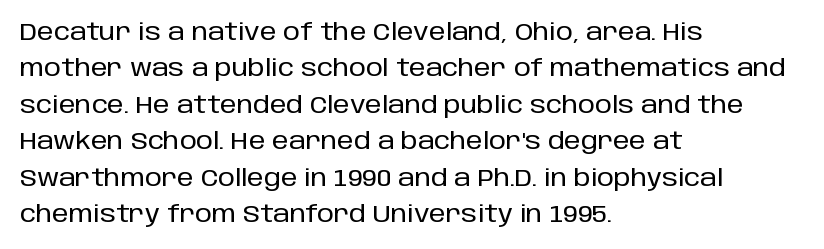
A normal amount of white space separates one row of letters from the next. Is there any slant? The stems are plumb. Nobody touched the tracking dial on this one. Quick note: underline off.
